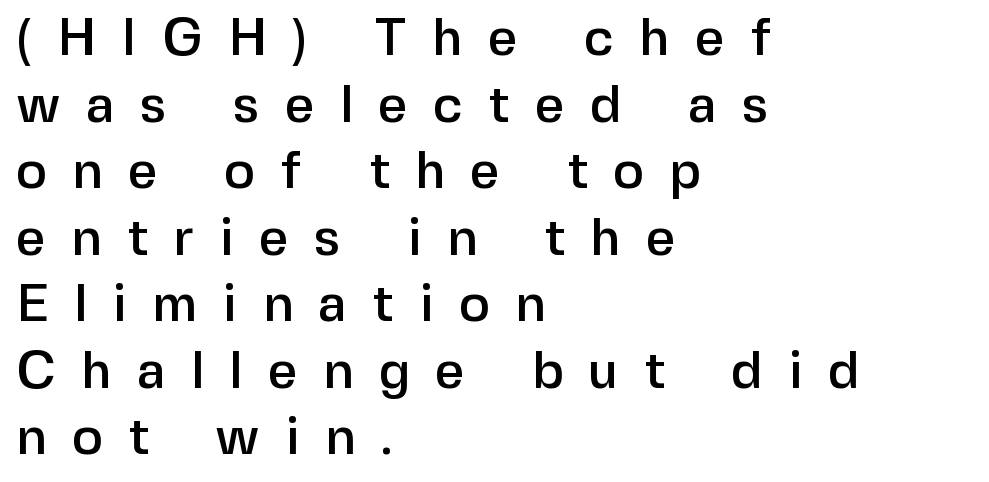
This rendering employs a face without finishing strokes, i.e., a sans-serif. Compared with typical body copy, the letter spacing here is much looser. Italic? Not at all — the glyphs are vertical. Decoration check: the copy has no underline. Alignment: flush left. Spacing verdict: proportional, widths tailored to each character.
